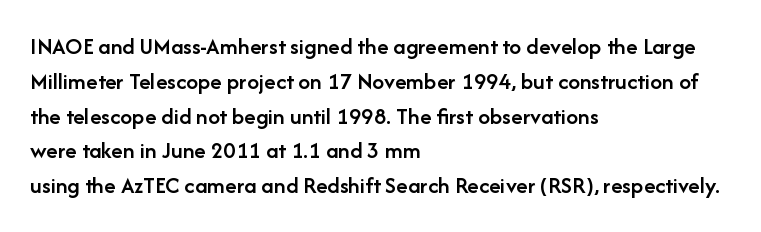
The image shows 24 px text type, upright; set left-aligned, normal line spacing (1.45x), normal letter spacing, not underlined.
